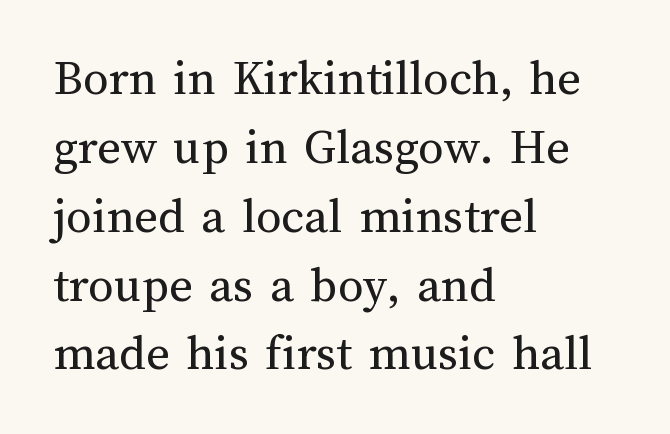
The leading is moderate, giving the passage an even texture. Nope, not italic — everything's standing straight. The passage shown is typed in a proportional face where columns would drift. The lines are quadded left. This rendering leaves character spacing at its baseline value.
